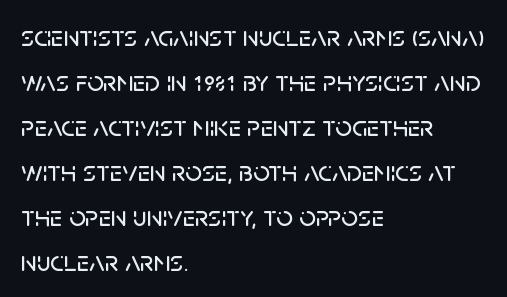
The image shows 29 px sans-serif type, upright; set left-aligned, normal line spacing (1.55x), normal letter spacing, not underlined; low stroke contrast and a large x-height.
